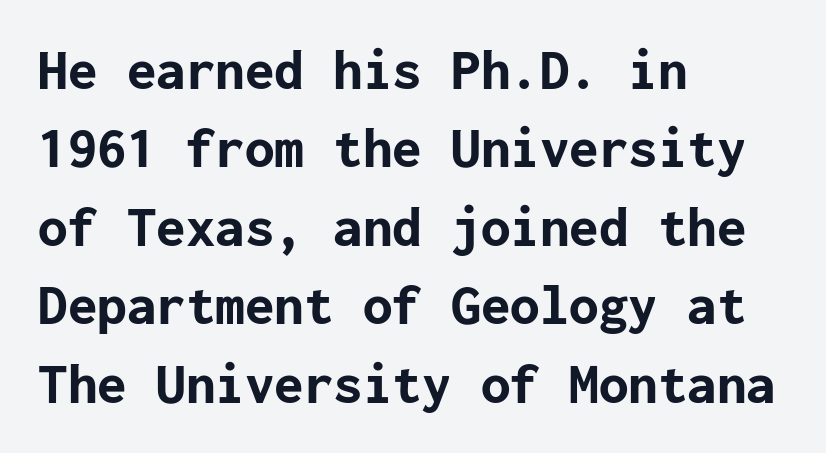
{"serif": "no", "italic": "no", "bold": "yes", "weight": "bold", "width": "normal", "stroke_contrast": "low", "x_height": "medium", "underline": "no", "align": "left", "line_spacing": "normal", "line_spacing_ratio": 1.33, "letter_spacing": "normal", "letter_spacing_em": 0.0, "glyph_px": 59}
